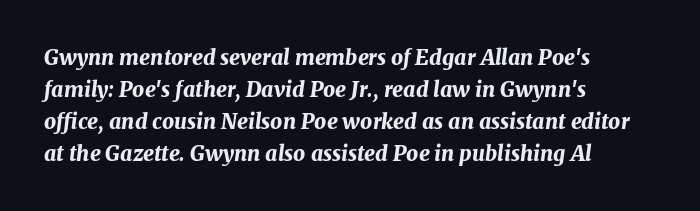
{"italic": "yes", "lean": "right", "slant_degrees": 7, "bold": "yes", "underline": "no", "align": "left", "line_spacing": "normal", "line_spacing_ratio": 1.52, "letter_spacing": "normal", "letter_spacing_em": 0.0, "glyph_px": 21}
